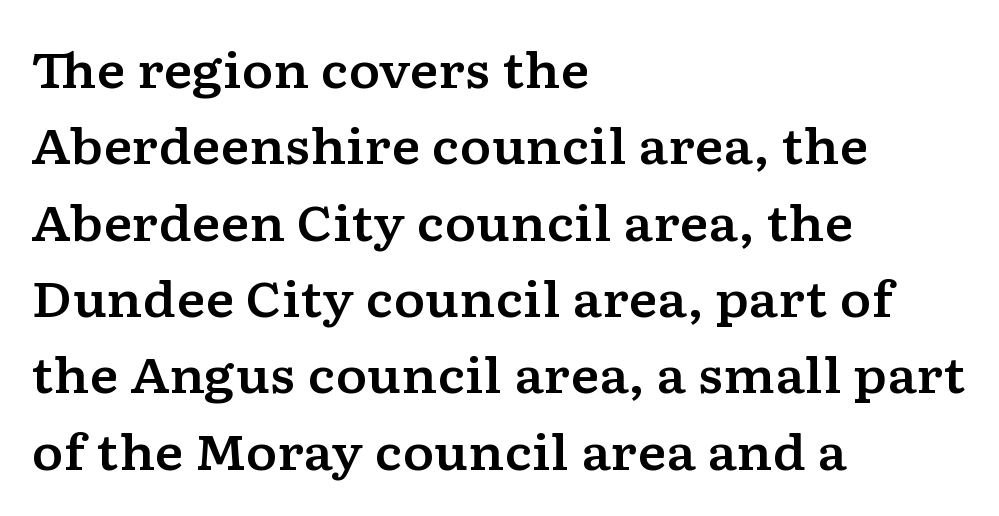
{"serif": "yes", "italic": "no", "width": "wide", "stroke_contrast": "low", "x_height": "medium", "monospaced": "no", "underline": "no", "align": "left", "line_spacing": "normal", "line_spacing_ratio": 1.59, "letter_spacing": "normal", "letter_spacing_em": 0.0, "glyph_px": 48}
